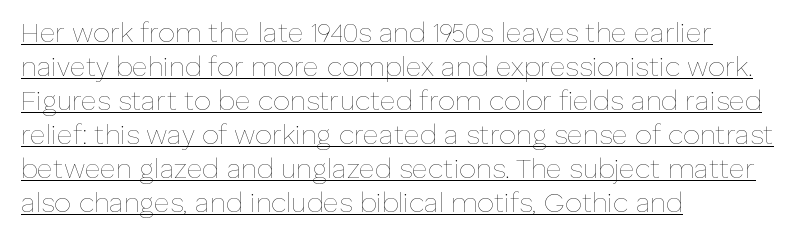
Q: Is the text bold? A: No.
Q: Is the text italic (slanted)? A: No, it is upright.
Q: Is the text underlined? A: Yes.
Q: How is the paragraph aligned? A: Left-aligned.
Q: Is the spacing between letters normal or unusually wide? A: Normal.
Q: Is the spacing between lines tight, normal or loose? A: Normal.
